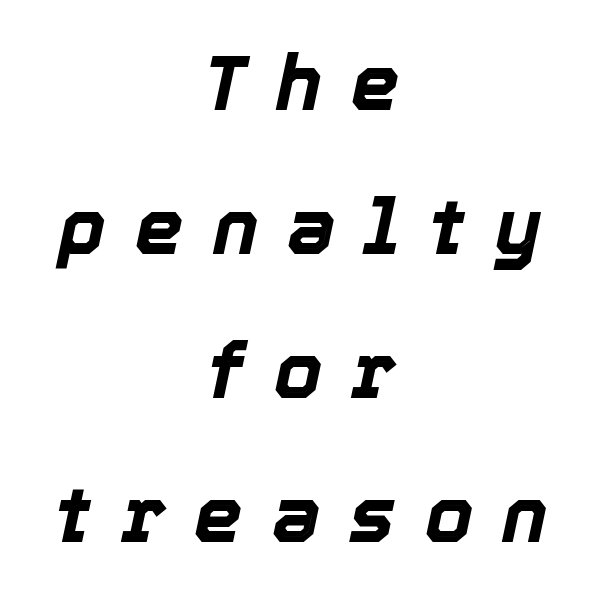
Q: Is the text bold? A: Yes.
Q: Is the text italic (slanted)? A: Yes, it leans right by about 12 degrees.
Q: Is the text underlined? A: No.
Q: How is the paragraph aligned? A: Centered.
Q: Is the spacing between letters normal or unusually wide? A: Unusually wide.
Q: Width (condensed, normal, or wide)? A: Normal.
Q: x-height? A: Medium.
Q: Monospaced? A: No.
